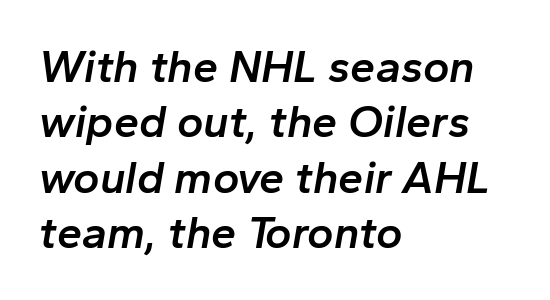
The face used here is proportionally spaced, like ordinary book or web type. The rendering keeps characters at their native spacing. The rag falls on the right side of this text block. The area under the type is left untouched. The specimen reads as italic at a glance.
